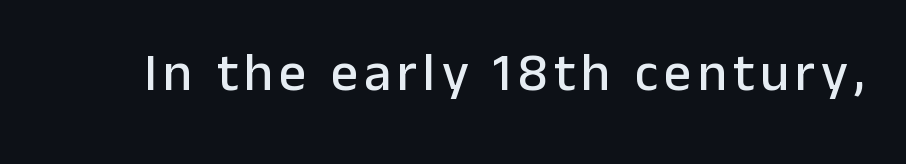
Rule under the text: the space is simply empty. Proportional: the letters do not fall into vertical columns. Notice how the stems are strictly vertical — no italics here. The glyphs in this specimen are sans serif.
